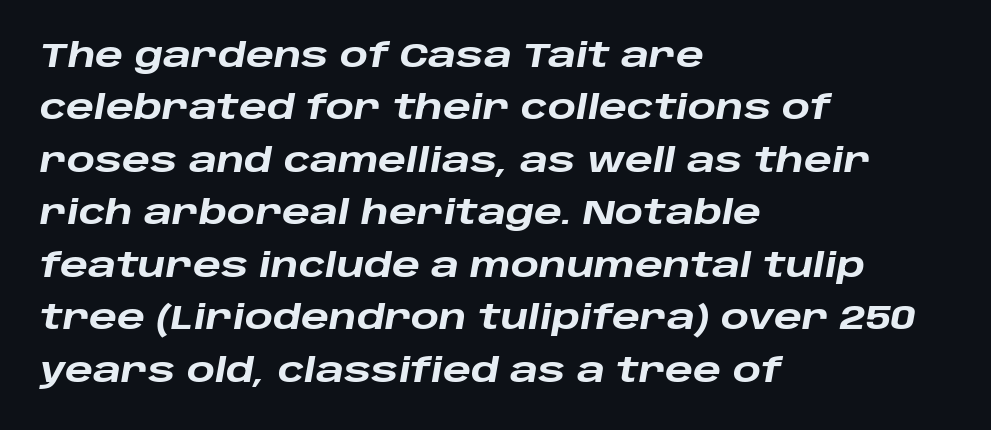
{"italic": "yes", "lean": "right", "slant_degrees": 10, "bold": "yes", "weight": "heavy", "width": "wide", "stroke_contrast": "low", "x_height": "large", "monospaced": "no", "underline": "no", "align": "left", "line_spacing": "normal", "line_spacing_ratio": 1.59, "letter_spacing": "normal", "letter_spacing_em": 0.0, "glyph_px": 33}
